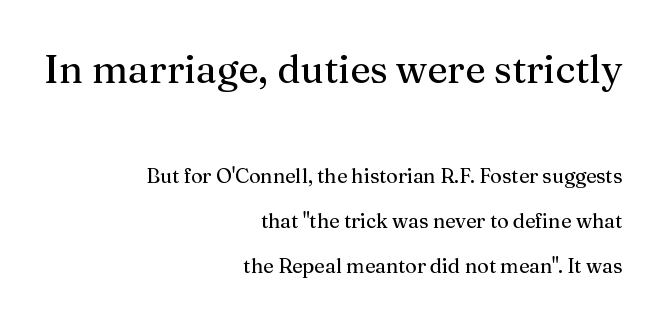
Q: Is the text italic (slanted)? A: No, it is upright.
Q: Is the typeface a serif or a sans-serif typeface? A: Serif.
Q: Is the text underlined? A: No.
Q: How is the paragraph aligned? A: Right-aligned.
Q: Is the spacing between letters normal or unusually wide? A: Normal.
Q: Is the spacing between lines tight, normal or loose? A: Loose.
Q: Which block of text is set in a larger size, the first (top) or the second (bottom)? A: The first (top) one.
Q: Width (condensed, normal, or wide)? A: Normal.
Q: Stroke contrast? A: Medium.
Q: x-height? A: Medium.
Q: Monospaced? A: No.
